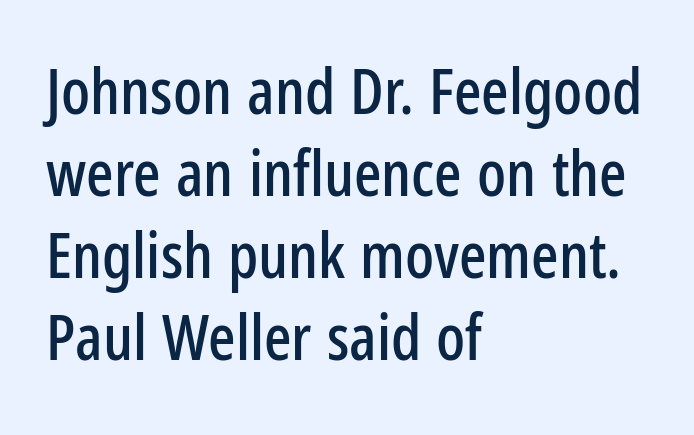
Note: no serifs on the glyphs. The letters advance in unequal steps, a hallmark of proportional type. The passage shown stacks its lines at a standard gap. Caption: standard tracking, unaltered. Beneath every word, the page is bare. A typesetter would mark this as roman, not italic.
